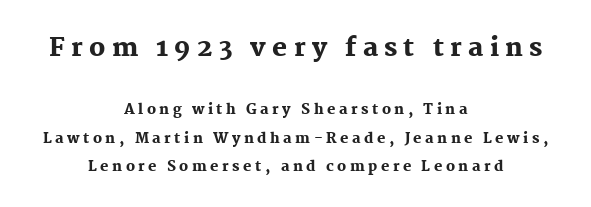
Q: Is the text bold? A: Yes.
Q: Is the text italic (slanted)? A: No, it is upright.
Q: Is the text underlined? A: No.
Q: How is the paragraph aligned? A: Centered.
Q: Is the spacing between letters normal or unusually wide? A: Unusually wide.
Q: Is the spacing between lines tight, normal or loose? A: Loose.
Q: Which block of text is set in a larger size, the first (top) or the second (bottom)? A: The first (top) one.
